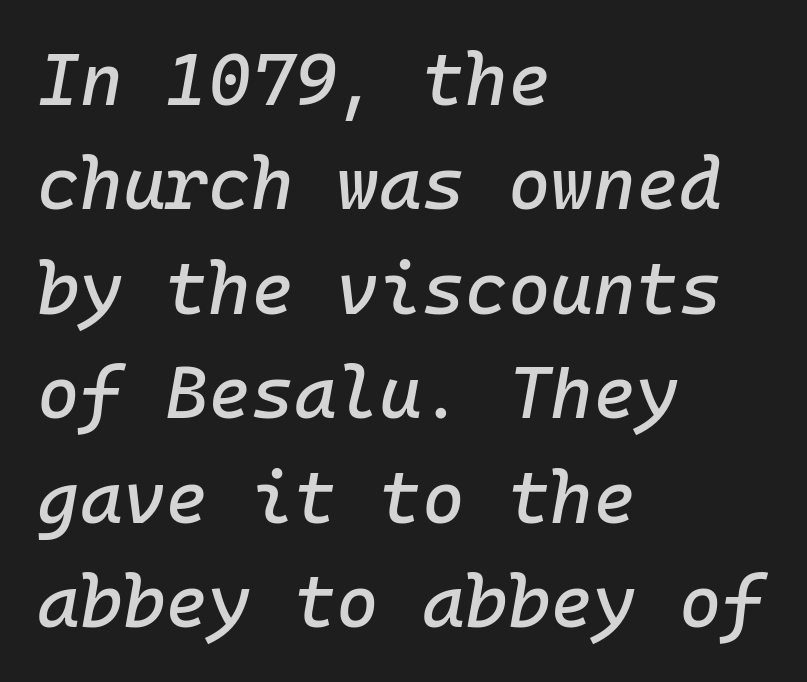
Leading: standard. Style check: oblique. Fixed-width glyphs throughout — classic coding-font behaviour. The strip under each line holds only bare page. All the whitespace from short lines collects on the right.
